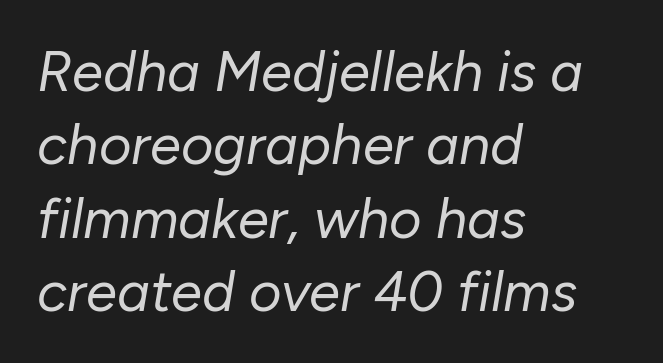
{"italic": "yes", "lean": "right", "slant_degrees": 10, "bold": "no", "weight": "regular", "width": "normal", "stroke_contrast": "low", "x_height": "medium", "monospaced": "no", "underline": "no", "align": "left", "line_spacing": "normal", "line_spacing_ratio": 1.31, "letter_spacing": "normal", "letter_spacing_em": 0.0, "glyph_px": 56}
